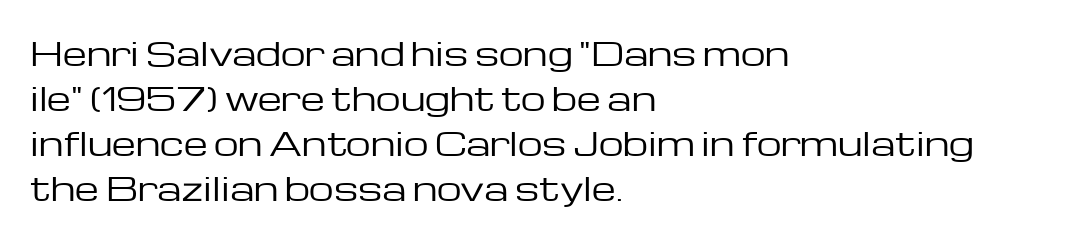
Q: Is the text bold? A: No.
Q: Is the text italic (slanted)? A: No, it is upright.
Q: Is the typeface a serif or a sans-serif typeface? A: Sans-serif.
Q: Is the text underlined? A: No.
Q: How is the paragraph aligned? A: Left-aligned.
Q: Is the spacing between letters normal or unusually wide? A: Normal.
Q: Is the spacing between lines tight, normal or loose? A: Normal.
Q: Width (condensed, normal, or wide)? A: Wide.
Q: Stroke contrast? A: Low.
Q: x-height? A: Medium.
Q: Monospaced? A: No.
